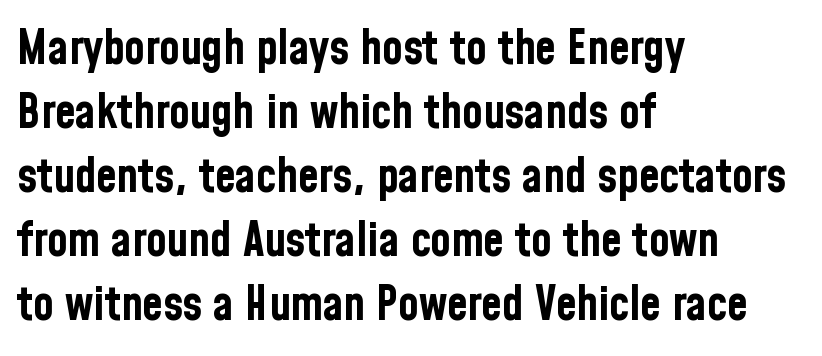
Grotesque or geometric, the face here clearly has no serifs. Summary of vertical rhythm: regular, with standard interline spacing. I'd describe the lettering as bold — thick and assertive. Where is the straight margin? On the left.
